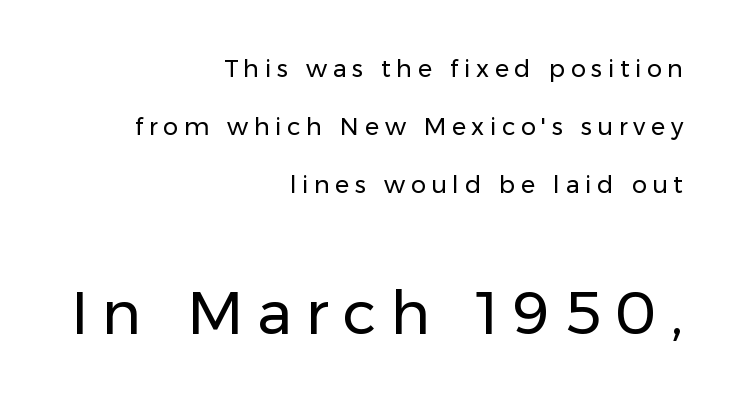
{"serif": "no", "italic": "no", "bold": "no", "weight": "regular", "width": "normal", "stroke_contrast": "low", "x_height": "medium", "monospaced": "no", "underline": "no", "align": "right", "line_spacing": "loose", "line_spacing_ratio": 2.41, "letter_spacing": "wide", "letter_spacing_em": 0.23, "larger_block": "second", "size_ratio": 2.5, "glyph_px": 60}
